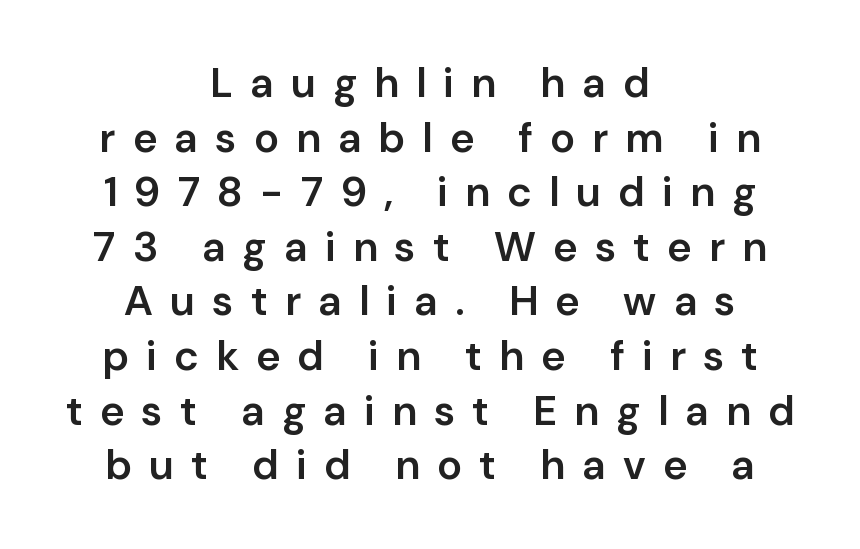
{"serif": "no", "italic": "no", "bold": "semi", "weight": "semibold", "width": "normal", "stroke_contrast": "low", "x_height": "medium", "monospaced": "no", "underline": "no", "align": "center", "line_spacing": "normal", "line_spacing_ratio": 1.3, "letter_spacing": "wide", "letter_spacing_em": 0.41, "glyph_px": 42}
